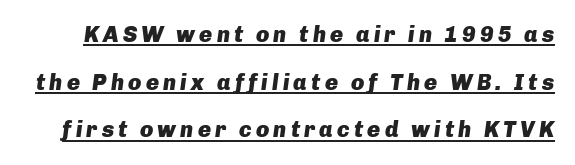
{"italic": "yes", "lean": "right", "slant_degrees": 8, "bold": "yes", "underline": "yes", "line_spacing": "loose", "line_spacing_ratio": 2.17, "glyph_px": 22}
